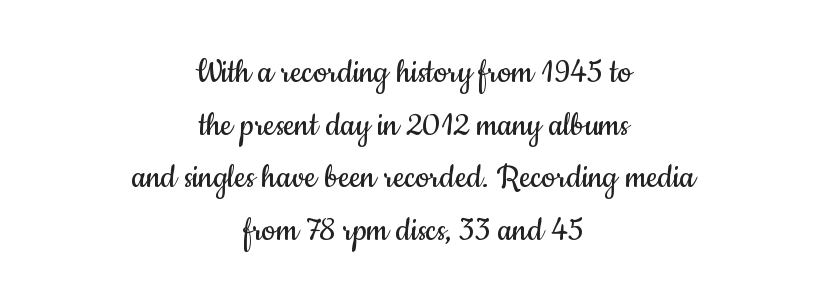
Q: Is the text bold? A: No.
Q: Is the text italic (slanted)? A: Yes.
Q: Is the typeface a serif or a sans-serif typeface? A: Sans-serif.
Q: Is the text underlined? A: No.
Q: How is the paragraph aligned? A: Centered.
Q: Is the spacing between letters normal or unusually wide? A: Normal.
Q: Is the spacing between lines tight, normal or loose? A: Normal.
Q: Width (condensed, normal, or wide)? A: Condensed.
Q: Stroke contrast? A: Low.
Q: x-height? A: Small.
Q: Monospaced? A: No.
